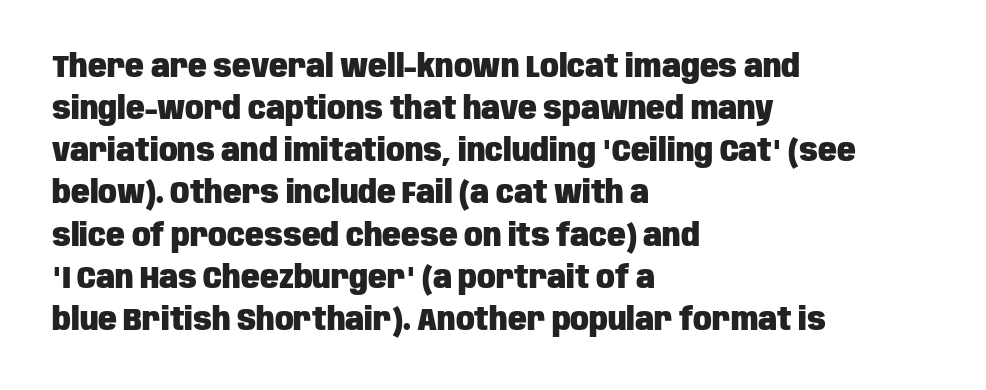
{"serif": "no", "italic": "no", "bold": "yes", "weight": "heavy", "width": "condensed", "stroke_contrast": "low", "x_height": "large", "monospaced": "no", "underline": "no", "align": "left", "line_spacing": "normal", "line_spacing_ratio": 1.36, "letter_spacing": "normal", "letter_spacing_em": 0.0, "glyph_px": 31}
